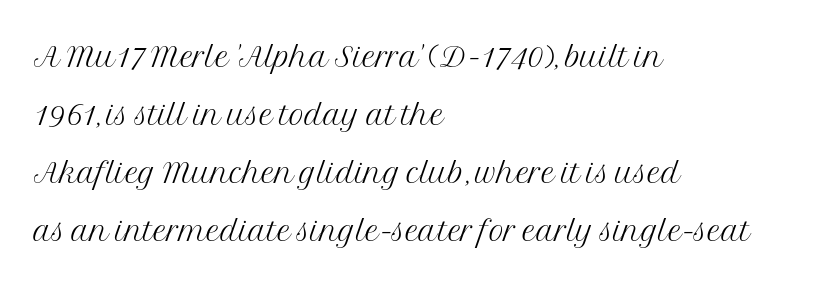
Q: Is the text bold? A: No.
Q: Is the text italic (slanted)? A: Yes.
Q: Is the typeface a serif or a sans-serif typeface? A: Serif.
Q: Is the text underlined? A: No.
Q: How is the paragraph aligned? A: Left-aligned.
Q: Is the spacing between letters normal or unusually wide? A: Normal.
Q: Is the spacing between lines tight, normal or loose? A: Normal.
Q: Width (condensed, normal, or wide)? A: Normal.
Q: Stroke contrast? A: Medium.
Q: x-height? A: Medium.
Q: Monospaced? A: No.
